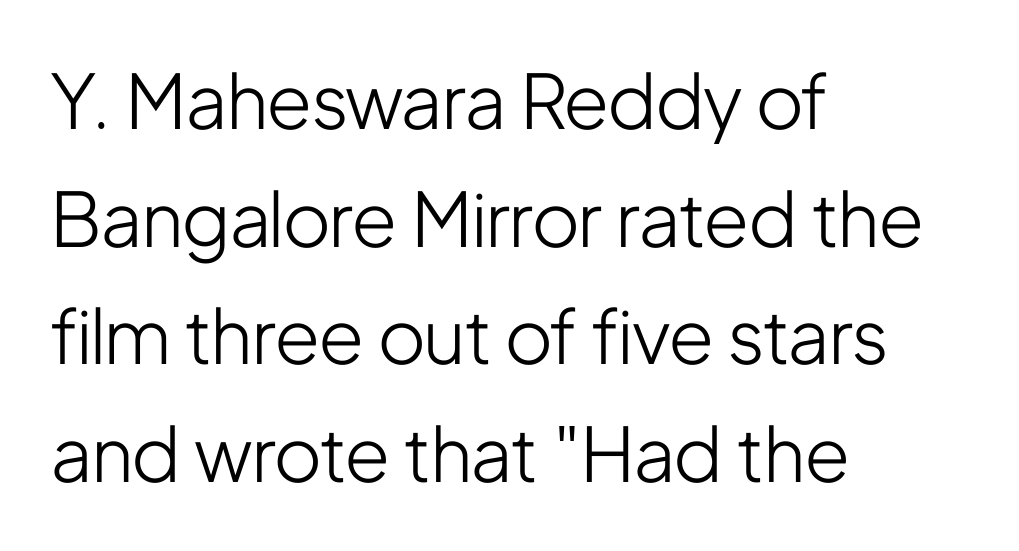
The type family on display is of the sans-serif kind. Bold? No — there's no thickening of the strokes. Note the varied advance widths — an 'i' is clearly narrower than an 'm'. Students, observe: this is what conventionally led text looks like. These lines are set flush left with a ragged right edge.
